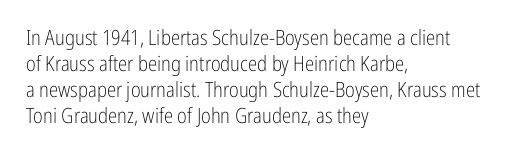
The typography opts for an upright posture over an oblique one. Unmarked baselines from the first word to the last. Students, note that the glyphs here touch the page at normal intervals. Which margin do the lines hug? The left one — the right edge is uneven. The typesetting does not lean heavy: it is not bold.
